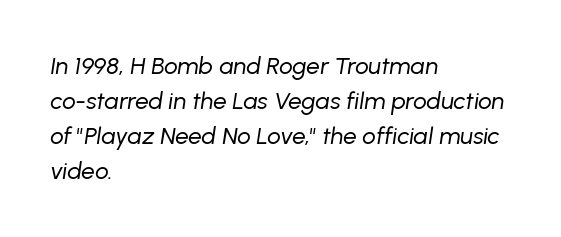
{"italic": "yes", "lean": "right", "slant_degrees": 8, "bold": "no", "underline": "no", "align": "left", "line_spacing": "normal", "line_spacing_ratio": 1.46, "letter_spacing": "normal", "letter_spacing_em": 0.0, "glyph_px": 24}
